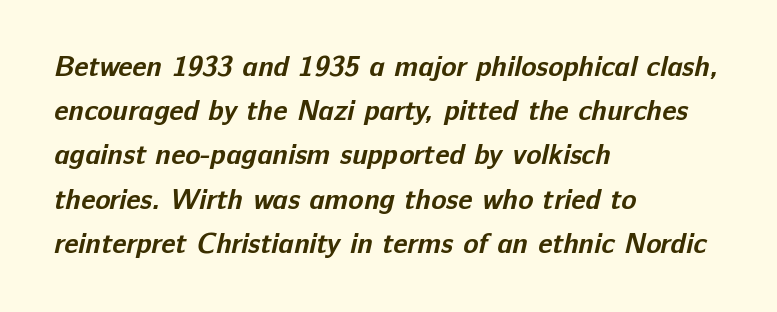
This sample keeps an unexceptional amount of space between lines. The glyphs have the mass of a bold cut. A typesetter would call this proportional, since set widths differ per character. Short and long lines alike share a common starting point at left. A bare baseline throughout the passage.
